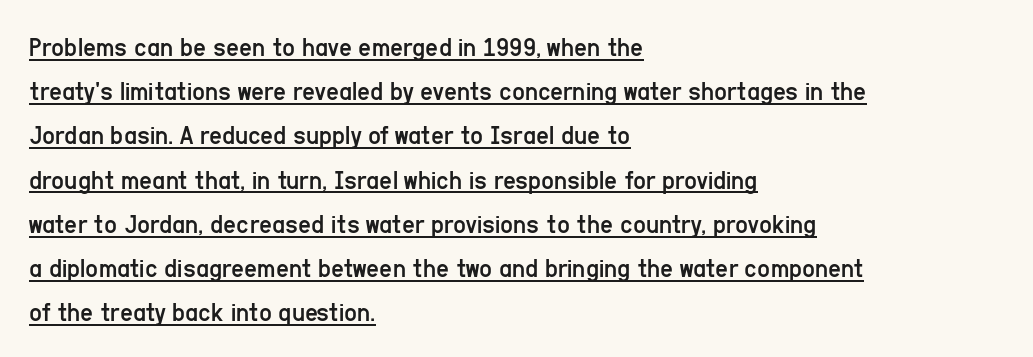
Q: Is the text bold? A: No.
Q: Is the text italic (slanted)? A: No, it is upright.
Q: Is the typeface a serif or a sans-serif typeface? A: Sans-serif.
Q: Is the text underlined? A: Yes.
Q: How is the paragraph aligned? A: Left-aligned.
Q: Is the spacing between letters normal or unusually wide? A: Normal.
Q: Is the spacing between lines tight, normal or loose? A: Normal.
Q: Width (condensed, normal, or wide)? A: Condensed.
Q: Stroke contrast? A: Low.
Q: x-height? A: Medium.
Q: Monospaced? A: No.
